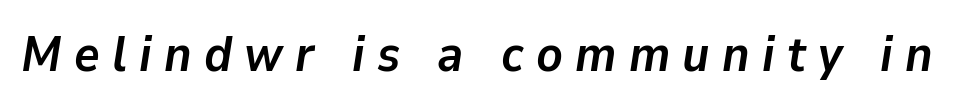
Q: Is the text bold? A: Yes.
Q: Is the text italic (slanted)? A: Yes, it leans right by about 9 degrees.
Q: Is the text underlined? A: No.
Q: Is the spacing between letters normal or unusually wide? A: Unusually wide.
Q: Width (condensed, normal, or wide)? A: Normal.
Q: Stroke contrast? A: Low.
Q: x-height? A: Medium.
Q: Monospaced? A: No.
